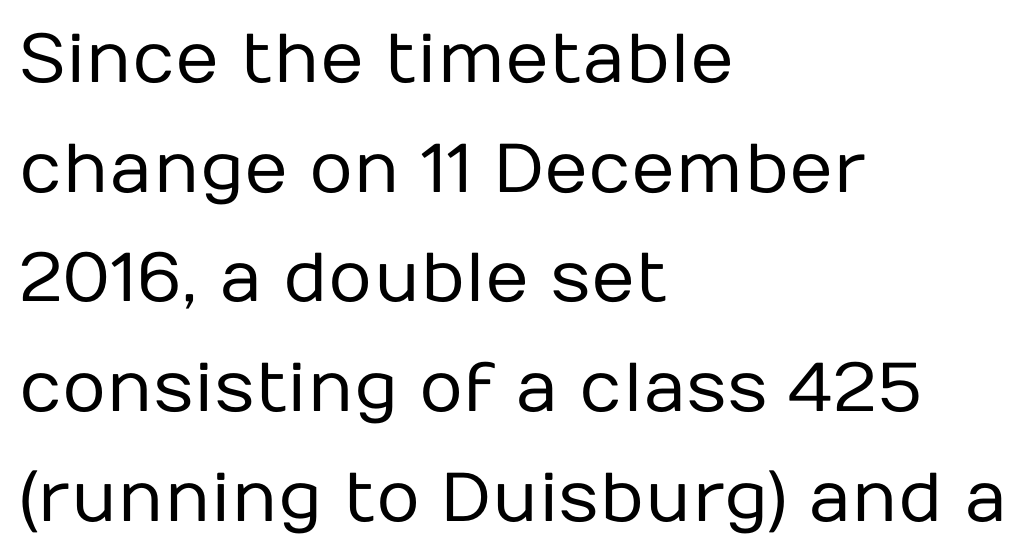
Q: Is the text bold? A: No.
Q: Is the text italic (slanted)? A: No, it is upright.
Q: Is the typeface a serif or a sans-serif typeface? A: Sans-serif.
Q: Is the text underlined? A: No.
Q: How is the paragraph aligned? A: Left-aligned.
Q: Is the spacing between letters normal or unusually wide? A: Normal.
Q: Is the spacing between lines tight, normal or loose? A: Normal.
Q: Width (condensed, normal, or wide)? A: Normal.
Q: Stroke contrast? A: Low.
Q: x-height? A: Medium.
Q: Monospaced? A: No.
